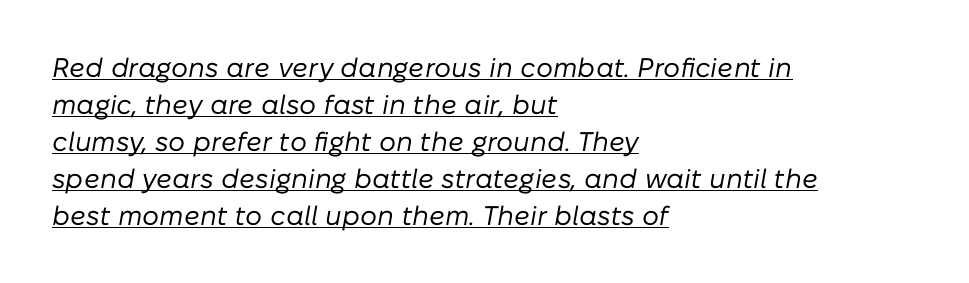
Q: Is the text bold? A: No.
Q: Is the text italic (slanted)? A: Yes, it leans right by about 10 degrees.
Q: Is the text underlined? A: Yes.
Q: How is the paragraph aligned? A: Left-aligned.
Q: Is the spacing between letters normal or unusually wide? A: Normal.
Q: Is the spacing between lines tight, normal or loose? A: Normal.
